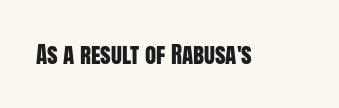
{"italic": "no", "underline": "no", "letter_spacing": "normal", "letter_spacing_em": 0.0, "glyph_px": 23}
